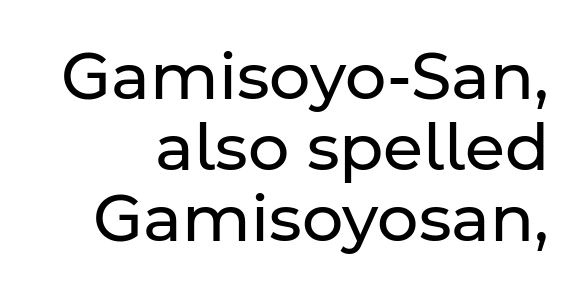
Q: Is the text bold? A: No.
Q: Is the text italic (slanted)? A: No, it is upright.
Q: Is the typeface a serif or a sans-serif typeface? A: Sans-serif.
Q: Is the text underlined? A: No.
Q: Is the spacing between letters normal or unusually wide? A: Normal.
Q: Is the spacing between lines tight, normal or loose? A: Tight.
Q: Width (condensed, normal, or wide)? A: Normal.
Q: Stroke contrast? A: Low.
Q: x-height? A: Medium.
Q: Monospaced? A: No.
